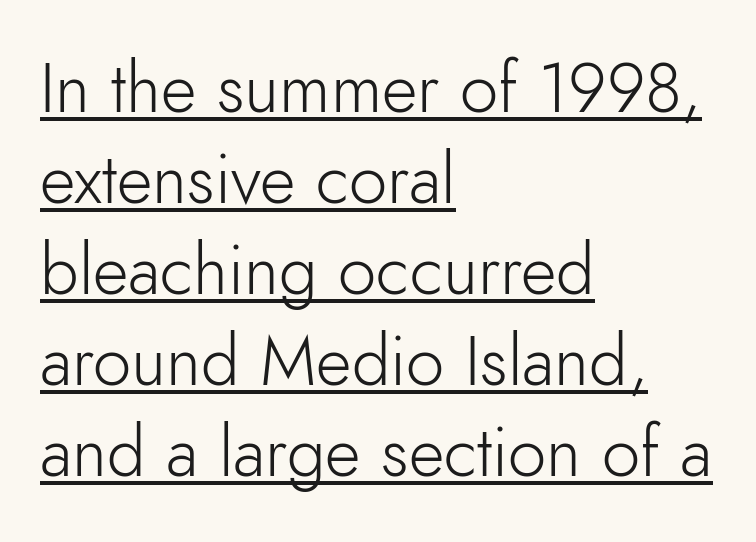
{"serif": "no", "italic": "no", "bold": "no", "weight": "light", "width": "normal", "stroke_contrast": "low", "x_height": "small", "monospaced": "no", "underline": "yes", "align": "left", "line_spacing": "normal", "line_spacing_ratio": 1.32, "letter_spacing": "normal", "letter_spacing_em": 0.0, "glyph_px": 69}
